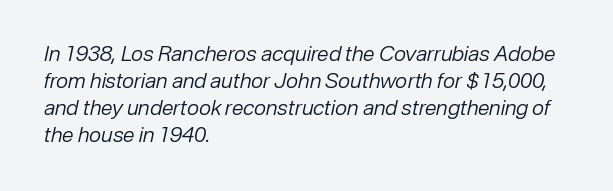
Q: Is the text bold? A: No.
Q: Is the text italic (slanted)? A: Yes, it leans right by about 12 degrees.
Q: Is the text underlined? A: No.
Q: How is the paragraph aligned? A: Left-aligned.
Q: Is the spacing between letters normal or unusually wide? A: Normal.
Q: Is the spacing between lines tight, normal or loose? A: Normal.
